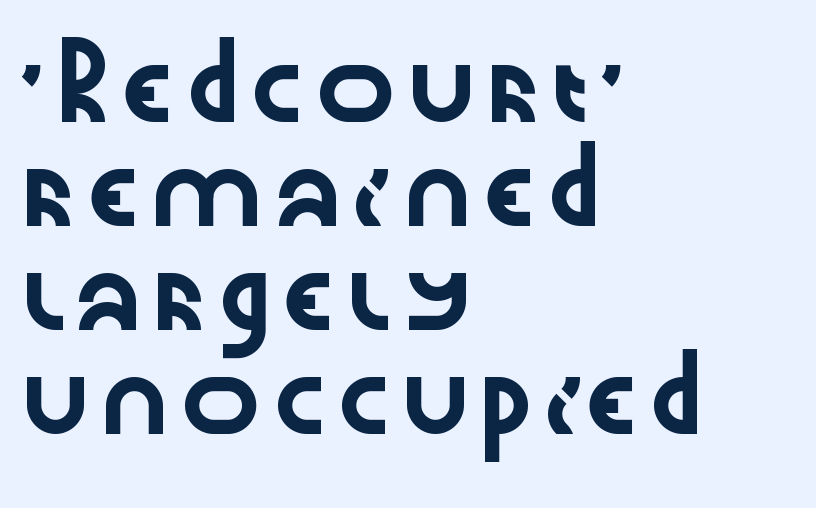
The image shows 68 px wide sans-serif type, upright; set left-aligned, normal line spacing (1.53x), normal letter spacing, not underlined; low stroke contrast and a medium x-height.
